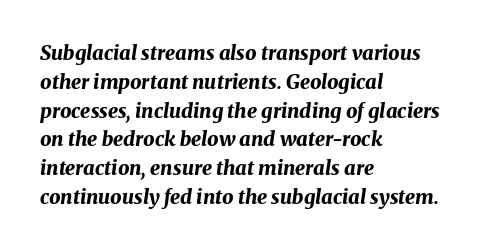
Q: Is the text bold? A: Yes.
Q: Is the text italic (slanted)? A: Yes, it leans right by about 8 degrees.
Q: Is the text underlined? A: No.
Q: How is the paragraph aligned? A: Left-aligned.
Q: Is the spacing between letters normal or unusually wide? A: Normal.
Q: Is the spacing between lines tight, normal or loose? A: Normal.
